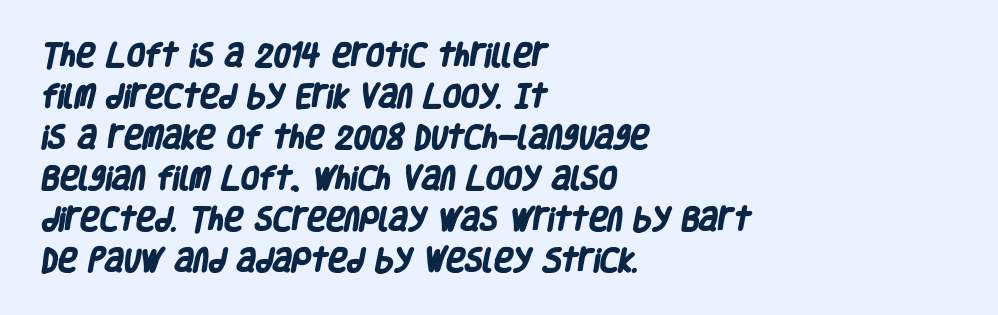
The rendering uses a moderate line-height, typical for paragraphs. The strokes are fattened all the way to bold. There is no visible air inserted between adjacent glyphs. A bare baseline throughout the passage. Line beginnings align vertically; line endings do not.
